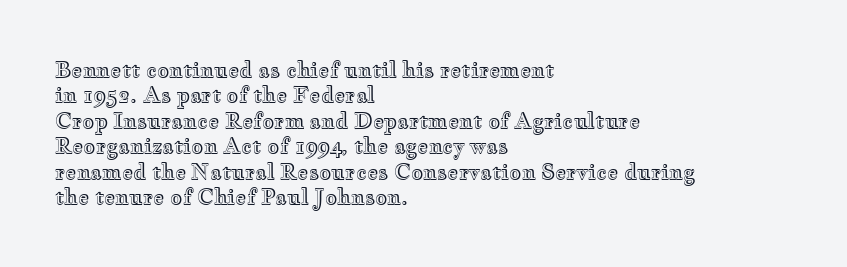
The image shows 21 px text type, upright; set left-aligned, line spacing 1.21x, normal letter spacing, not underlined.
